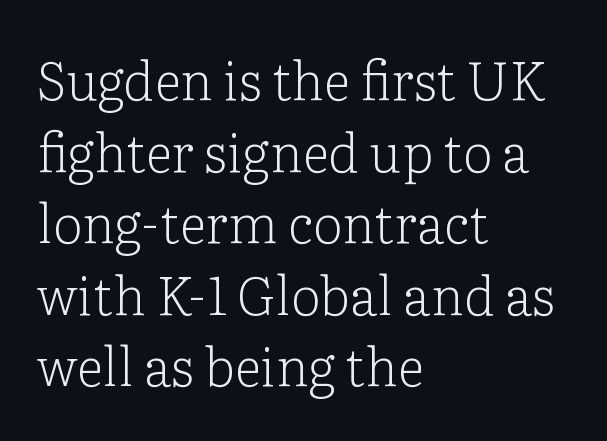
The image shows 53 px light serif type, upright; set left-aligned, normal line spacing (1.35x), normal letter spacing, not underlined; low stroke contrast and a medium x-height.
